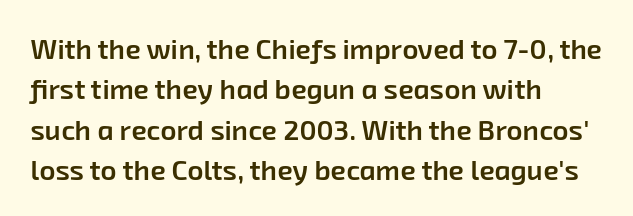
The image shows 28 px semibold sans-serif type; set left-aligned, normal line spacing (1.44x), normal letter spacing, not underlined; low stroke contrast and a medium x-height.
